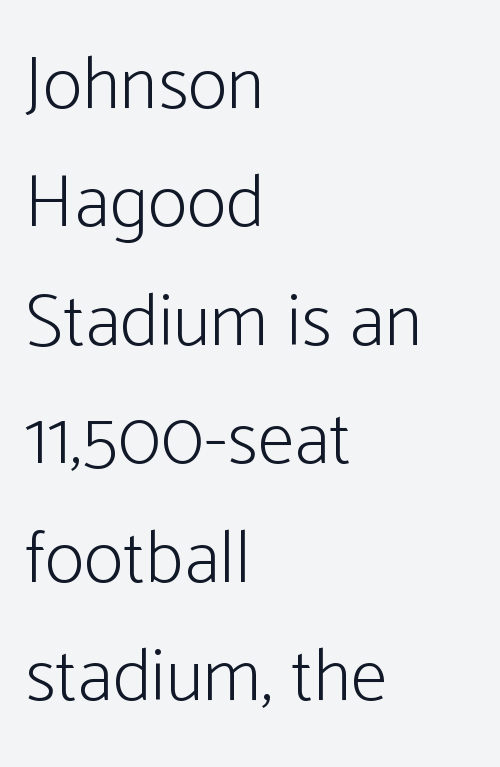
The image shows 75 px light, condensed sans-serif type, upright; set left-aligned, normal line spacing (1.58x), normal letter spacing, not underlined; low stroke contrast and a medium x-height.
